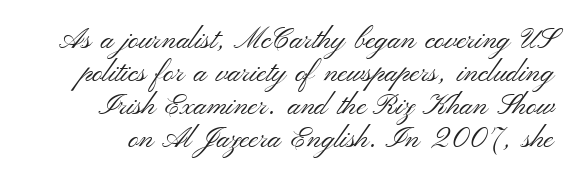
Line endings align vertically; line beginnings do not. The line texture is even and compact thanks to regular tracking. Proportional: the letters do not fall into vertical columns. The passage shown stacks its lines with hardly any gap. The letterforms sit at book weight or below.
